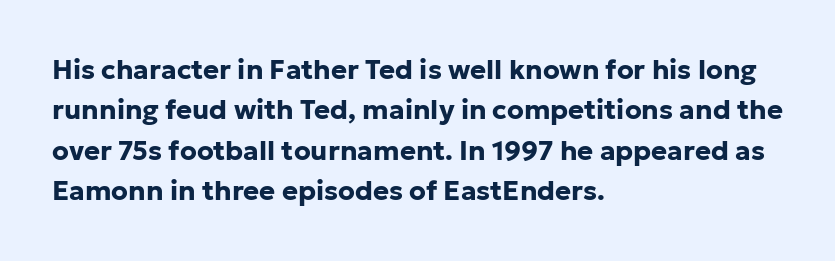
{"italic": "no", "bold": "yes", "underline": "no", "align": "left", "line_spacing": "normal", "line_spacing_ratio": 1.5, "letter_spacing": "normal", "letter_spacing_em": 0.0, "glyph_px": 27}
